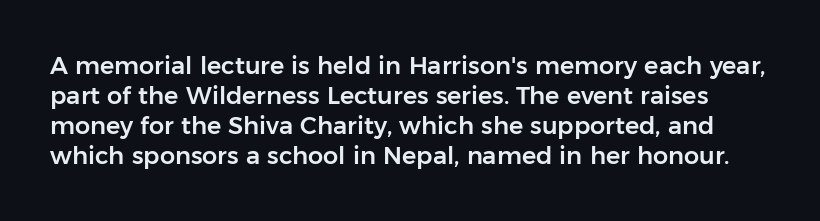
Italic? Not at all — the glyphs are vertical. Notice how descenders clear the ascenders below comfortably — that's standard leading. There is no visible air inserted between adjacent glyphs. Beneath every word, the page is bare.
